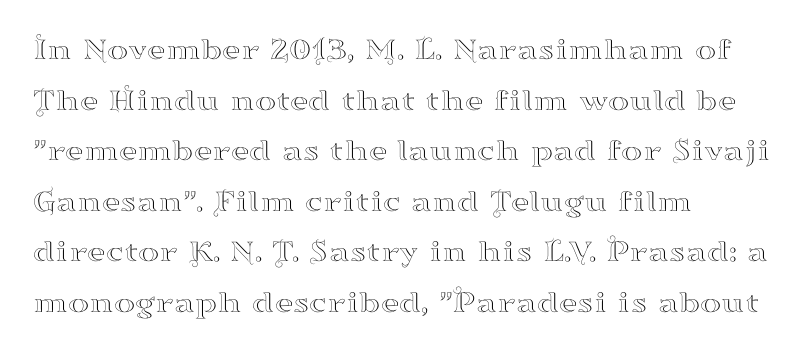
The image shows 32 px wide serif type, upright; set left-aligned, normal line spacing (1.58x), normal letter spacing, not underlined; high stroke contrast and a small x-height.
